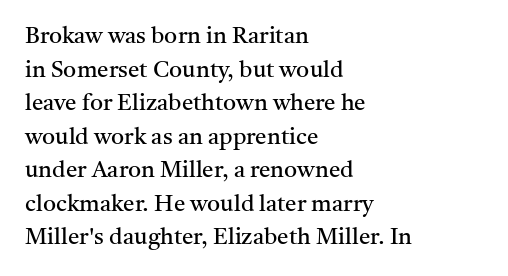
{"italic": "no", "bold": "no", "underline": "no", "align": "left", "line_spacing": "normal", "line_spacing_ratio": 1.46, "letter_spacing": "normal", "letter_spacing_em": 0.0, "glyph_px": 23}
